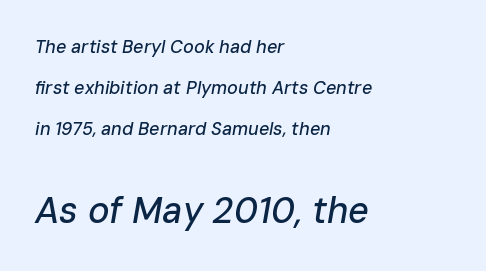
The image shows 36 px text type, italic (leaning right); set left-aligned, loose line spacing (2.29x), normal letter spacing, not underlined; the second (bottom) block is 2.0x larger; low stroke contrast and a medium x-height.
